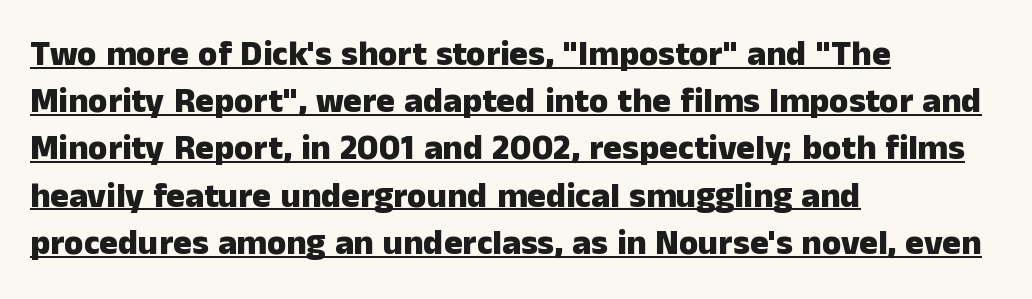
Honestly, the row spacing looks completely unremarkable. The type is set solid horizontally, with unmodified tracking. You could not count columns in this text — the font is proportionally spaced. Examine the stroke ends and you'll find no serifs.
